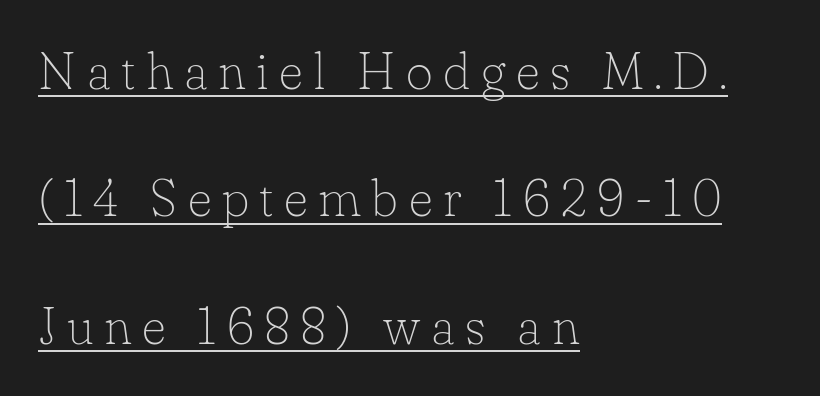
Q: Is the text bold? A: No.
Q: Is the text italic (slanted)? A: No, it is upright.
Q: Is the typeface a serif or a sans-serif typeface? A: Serif.
Q: Is the text underlined? A: Yes.
Q: How is the paragraph aligned? A: Left-aligned.
Q: Is the spacing between letters normal or unusually wide? A: Unusually wide.
Q: Is the spacing between lines tight, normal or loose? A: Loose.
Q: Width (condensed, normal, or wide)? A: Normal.
Q: Stroke contrast? A: Low.
Q: x-height? A: Small.
Q: Monospaced? A: No.
